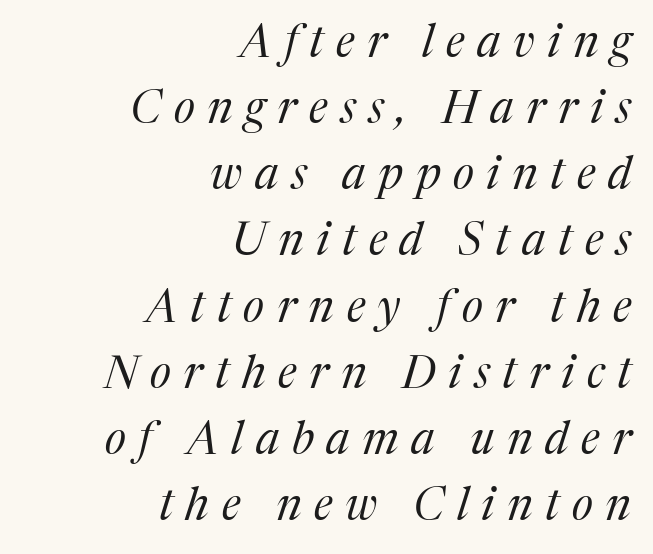
Descender tails drop into unmarked territory. The gaps between neighbouring characters are conspicuously large. A quiet, ordinary-to-light weight characterises the typeface. This block has exactly the height ordinary leading produces.
